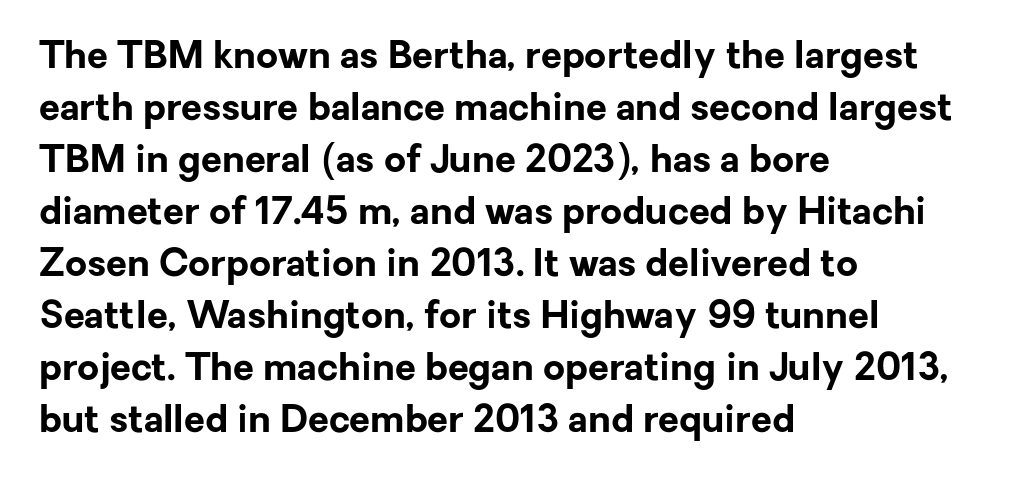
Q: Is the text bold? A: Yes.
Q: Is the text italic (slanted)? A: No, it is upright.
Q: Is the typeface a serif or a sans-serif typeface? A: Sans-serif.
Q: Is the text underlined? A: No.
Q: How is the paragraph aligned? A: Left-aligned.
Q: Is the spacing between letters normal or unusually wide? A: Normal.
Q: Is the spacing between lines tight, normal or loose? A: Normal.
Q: Width (condensed, normal, or wide)? A: Normal.
Q: Stroke contrast? A: Low.
Q: x-height? A: Medium.
Q: Monospaced? A: No.
